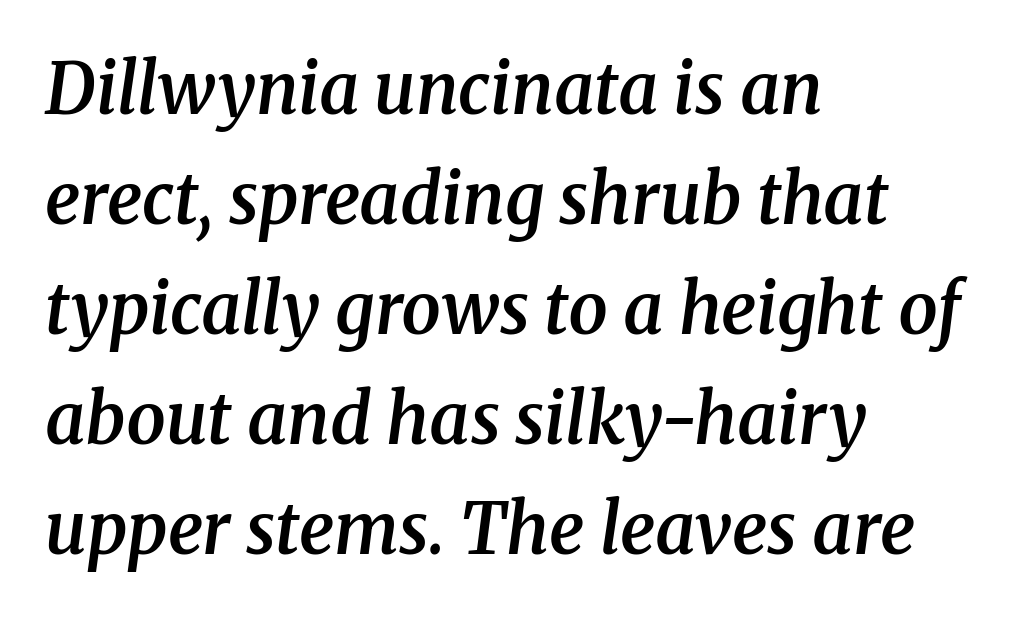
{"serif": "yes", "italic": "yes", "lean": "right", "slant_degrees": 8, "bold": "semi", "weight": "semibold", "width": "normal", "stroke_contrast": "medium", "x_height": "medium", "monospaced": "no", "underline": "no", "align": "left", "line_spacing": "normal", "line_spacing_ratio": 1.57, "letter_spacing": "normal", "letter_spacing_em": 0.0, "glyph_px": 70}
